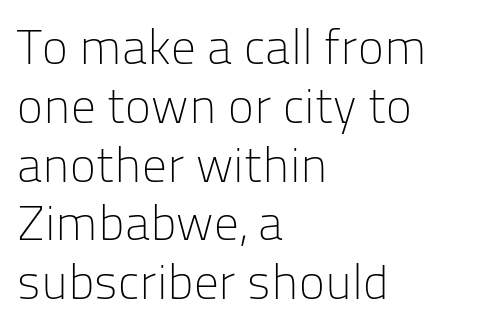
The image shows 49 px light sans-serif type, upright; set left-aligned, line spacing 1.2x, normal letter spacing, not underlined; low stroke contrast and a medium x-height.
